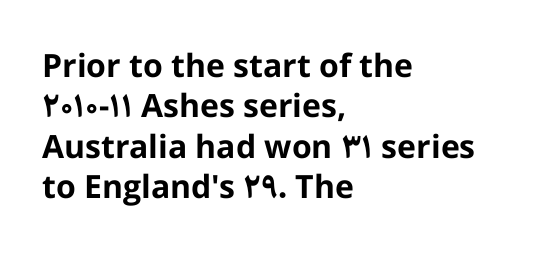
{"serif": "no", "italic": "no", "bold": "yes", "weight": "bold", "width": "normal", "stroke_contrast": "low", "x_height": "medium", "monospaced": "no", "underline": "no", "align": "left", "line_spacing": "normal", "line_spacing_ratio": 1.26, "letter_spacing": "normal", "letter_spacing_em": 0.0, "glyph_px": 32}
